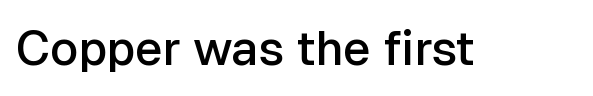
The image shows 48 px semibold sans-serif type, upright; set normal letter spacing, not underlined; low stroke contrast and a medium x-height.
